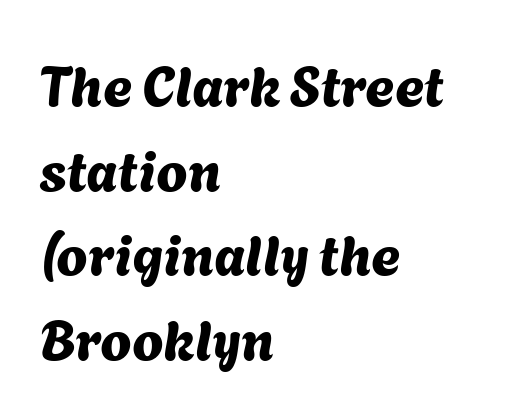
{"serif": "no", "width": "normal", "stroke_contrast": "medium", "x_height": "medium", "monospaced": "no", "underline": "no", "align": "left", "line_spacing": "normal", "line_spacing_ratio": 1.51, "letter_spacing": "normal", "letter_spacing_em": 0.0, "glyph_px": 56}
